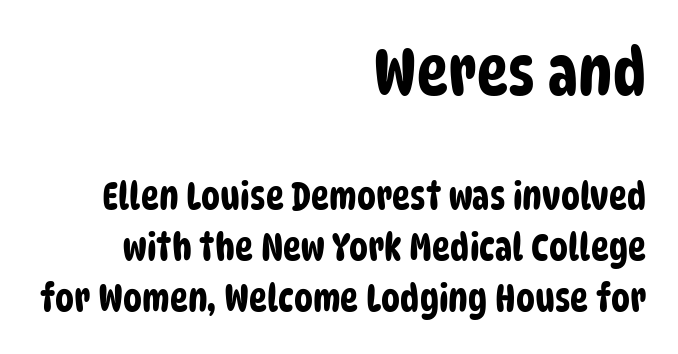
Proportional: the letters do not fall into vertical columns. The ragged edge is on the left, which tells us the setting is flush right. The space directly below the letters is spotless. The letters carry no serifs — their stems end cleanly without finishing strokes. The earlier block is typeset at a bigger size than the later block.
